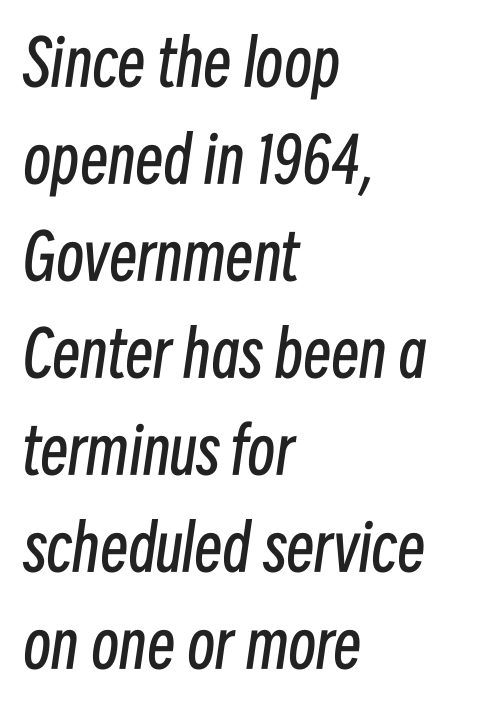
Q: Is the text bold? A: No.
Q: Is the text italic (slanted)? A: Yes, it leans right by about 8 degrees.
Q: Is the text underlined? A: No.
Q: How is the paragraph aligned? A: Left-aligned.
Q: Is the spacing between letters normal or unusually wide? A: Normal.
Q: Is the spacing between lines tight, normal or loose? A: Normal.
Q: Width (condensed, normal, or wide)? A: Condensed.
Q: Stroke contrast? A: Low.
Q: x-height? A: Medium.
Q: Monospaced? A: No.
